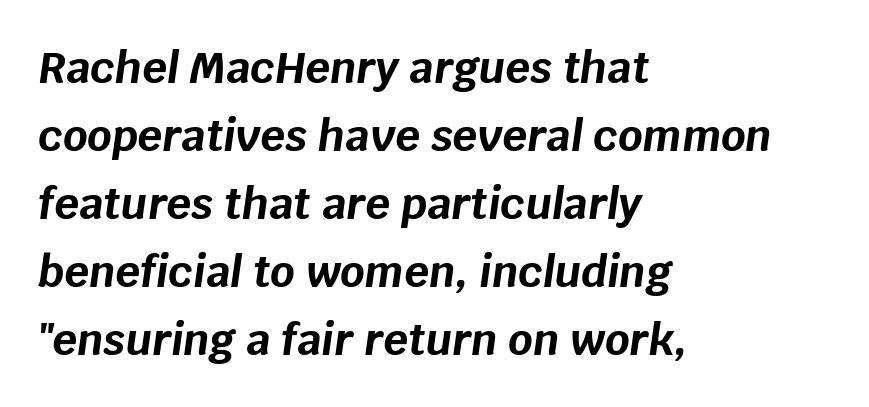
Q: Is the text bold? A: Yes.
Q: Is the text italic (slanted)? A: Yes, it leans right by about 8 degrees.
Q: Is the text underlined? A: No.
Q: How is the paragraph aligned? A: Left-aligned.
Q: Is the spacing between letters normal or unusually wide? A: Normal.
Q: Is the spacing between lines tight, normal or loose? A: Normal.
Q: Width (condensed, normal, or wide)? A: Normal.
Q: Stroke contrast? A: Low.
Q: x-height? A: Large.
Q: Monospaced? A: No.
